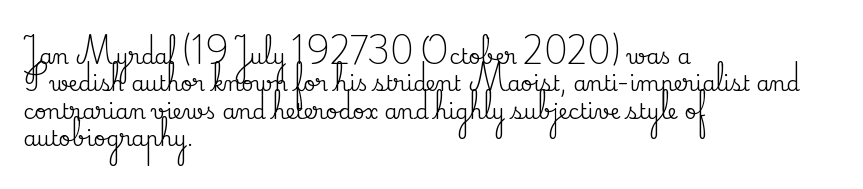
Q: Is the text italic (slanted)? A: No, it is upright.
Q: Is the text underlined? A: No.
Q: How is the paragraph aligned? A: Left-aligned.
Q: Is the spacing between letters normal or unusually wide? A: Normal.
Q: Is the spacing between lines tight, normal or loose? A: Normal.
